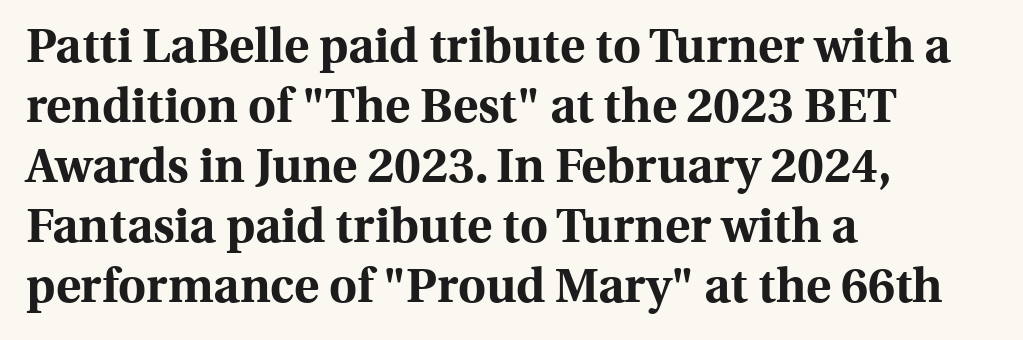
Q: Is the text bold? A: Yes.
Q: Is the text italic (slanted)? A: No, it is upright.
Q: Is the typeface a serif or a sans-serif typeface? A: Serif.
Q: Is the text underlined? A: No.
Q: How is the paragraph aligned? A: Left-aligned.
Q: Is the spacing between letters normal or unusually wide? A: Normal.
Q: Is the spacing between lines tight, normal or loose? A: Normal.
Q: Width (condensed, normal, or wide)? A: Normal.
Q: x-height? A: Medium.
Q: Monospaced? A: No.
